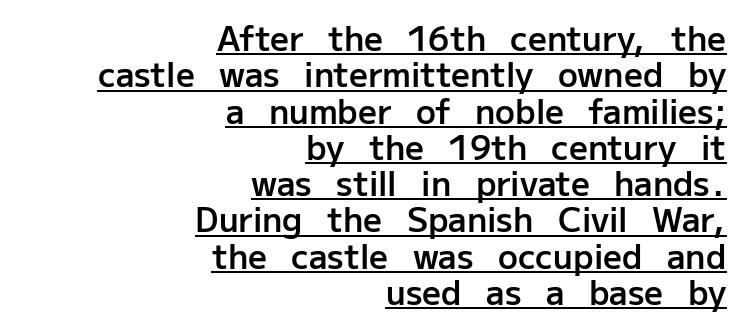
Q: Is the text bold? A: Semi-bold.
Q: Is the text italic (slanted)? A: No, it is upright.
Q: Is the typeface a serif or a sans-serif typeface? A: Sans-serif.
Q: Is the text underlined? A: Yes.
Q: How is the paragraph aligned? A: Right-aligned.
Q: Is the spacing between letters normal or unusually wide? A: Normal.
Q: Is the spacing between lines tight, normal or loose? A: Tight.
Q: Width (condensed, normal, or wide)? A: Normal.
Q: Stroke contrast? A: Low.
Q: x-height? A: Medium.
Q: Monospaced? A: No.
